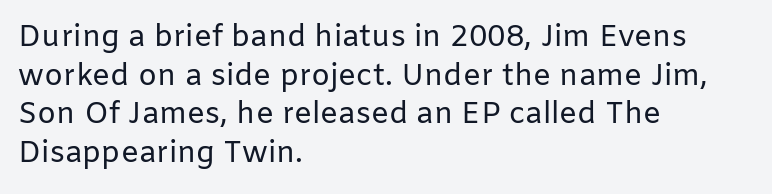
{"serif": "no", "italic": "no", "bold": "no", "weight": "regular", "width": "normal", "stroke_contrast": "low", "x_height": "medium", "monospaced": "no", "underline": "no", "align": "left", "line_spacing": "normal", "line_spacing_ratio": 1.29, "letter_spacing": "normal", "letter_spacing_em": 0.0, "glyph_px": 30}
